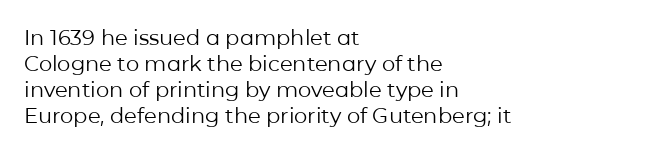
Q: Is the text bold? A: No.
Q: Is the text italic (slanted)? A: No, it is upright.
Q: Is the text underlined? A: No.
Q: How is the paragraph aligned? A: Left-aligned.
Q: Is the spacing between letters normal or unusually wide? A: Normal.
